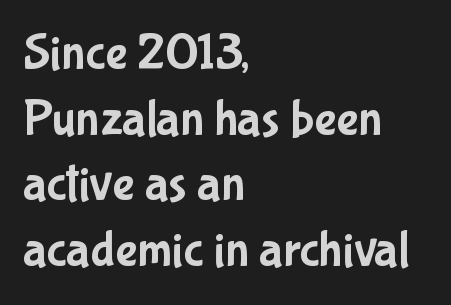
These lines are composed in type without serifs. The passage shown is typed in a proportional face where columns would drift. This is roman type, the default non-slanted kind. Honestly, the row spacing looks completely unremarkable. The passage shown has conventional tracking throughout.
